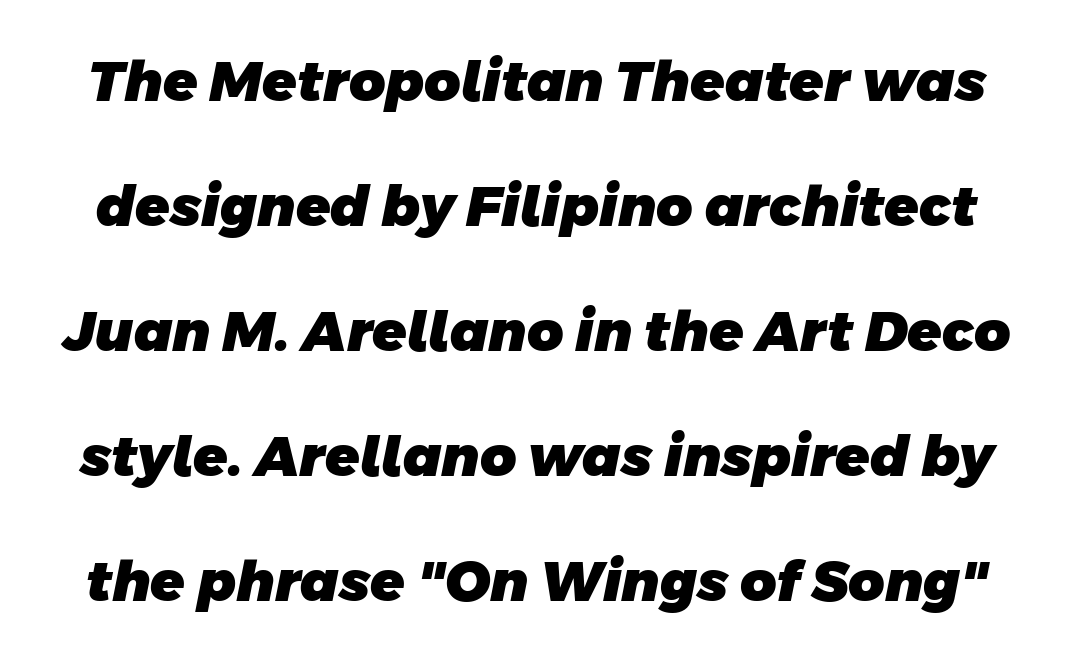
The face used here is proportionally spaced, like ordinary book or web type. The leading is generous, giving the passage an open texture. In terms of letterspacing, this is plain default setting. The passage shown is typeset with a sans-serif family.
